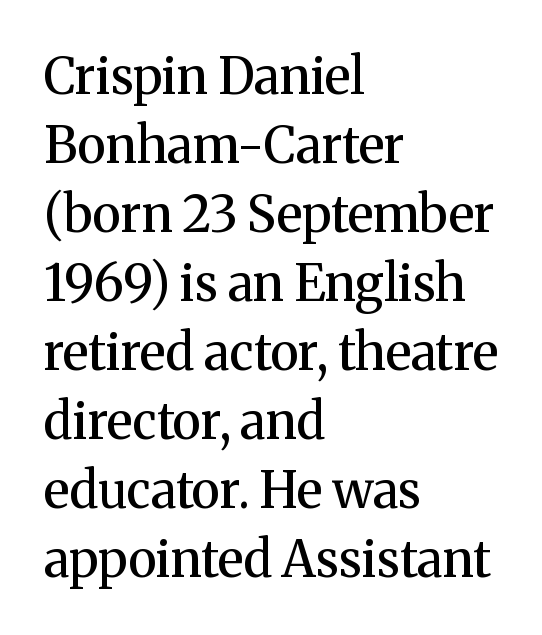
Weight check: semibold — heavier than regular, not quite bold. Stroke terminals: seriffed. Notice how the passage keeps a crisp vertical edge on the left only. The line-height multiplier appears to be the usual default. There is no visible air inserted between adjacent glyphs.
